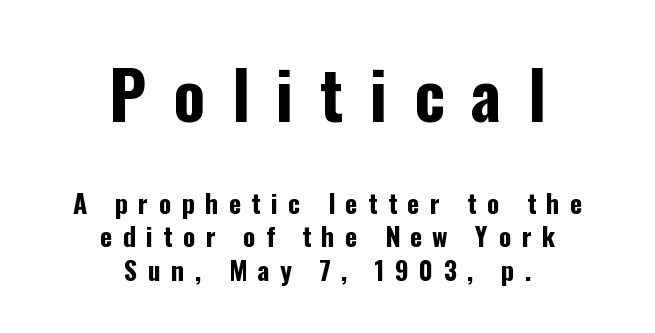
The image shows 66 px bold, condensed sans-serif type, upright; set centered, normal line spacing (1.3x), unusually wide letter spacing (+0.4 em), not underlined; the first (top) block is 2.54x larger; low stroke contrast and a medium x-height.
